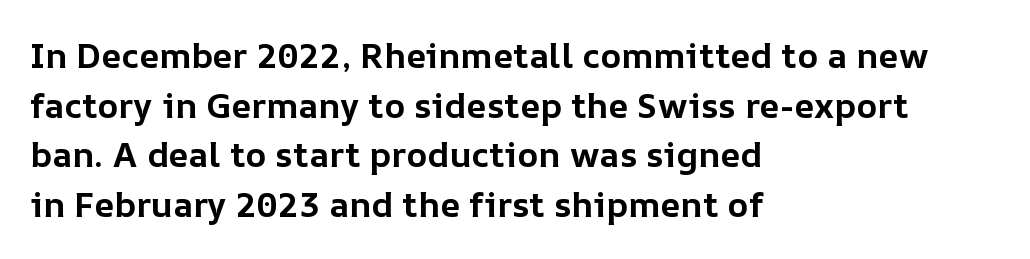
The image shows 35 px bold type, upright; set left-aligned, normal line spacing (1.42x), normal letter spacing, not underlined; low stroke contrast and a medium x-height.
